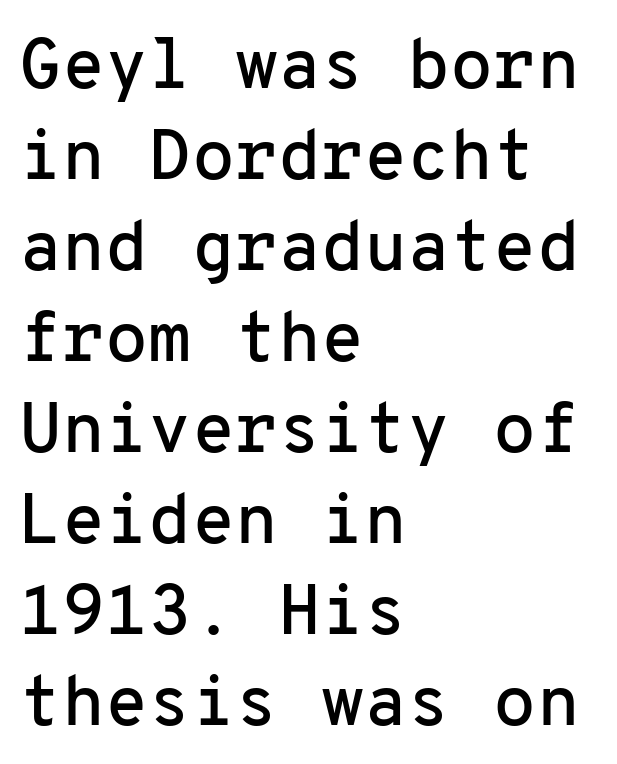
{"serif": "no", "italic": "no", "width": "normal", "stroke_contrast": "low", "x_height": "medium", "monospaced": "yes", "underline": "no", "align": "left", "line_spacing": "normal", "line_spacing_ratio": 1.3, "letter_spacing": "normal", "letter_spacing_em": 0.0, "glyph_px": 70}
